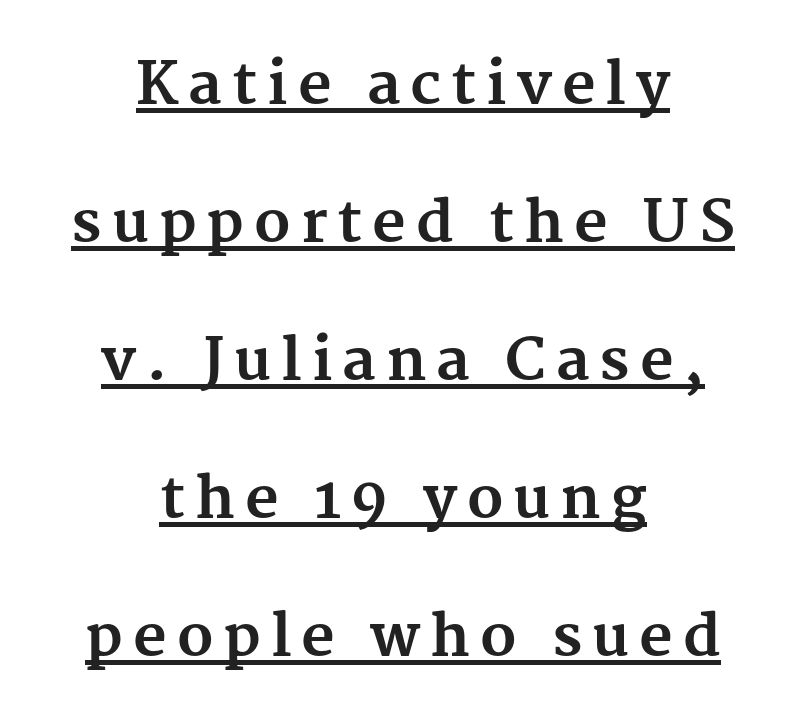
{"serif": "yes", "italic": "no", "bold": "yes", "weight": "bold", "width": "normal", "stroke_contrast": "medium", "x_height": "medium", "monospaced": "no", "underline": "yes", "align": "center", "line_spacing": "loose", "line_spacing_ratio": 2.38, "glyph_px": 58}
